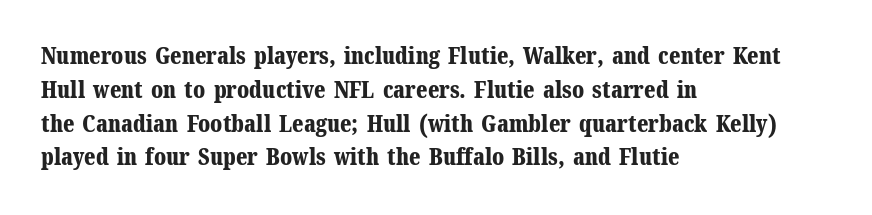
Q: Is the text bold? A: Yes.
Q: Is the text italic (slanted)? A: No, it is upright.
Q: Is the text underlined? A: No.
Q: How is the paragraph aligned? A: Left-aligned.
Q: Is the spacing between letters normal or unusually wide? A: Normal.
Q: Is the spacing between lines tight, normal or loose? A: Normal.
